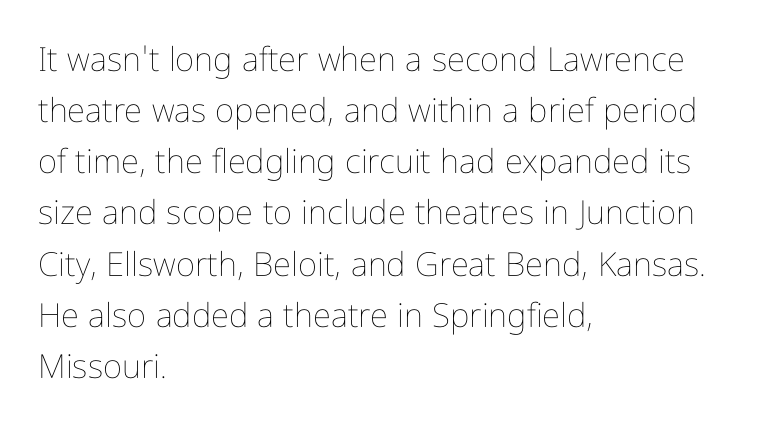
{"italic": "no", "bold": "no", "weight": "thin", "width": "condensed", "stroke_contrast": "low", "x_height": "medium", "monospaced": "no", "underline": "no", "align": "left", "line_spacing": "normal", "line_spacing_ratio": 1.55, "letter_spacing": "normal", "letter_spacing_em": 0.0, "glyph_px": 33}
